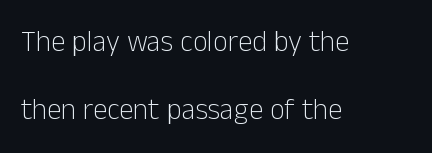
The weight would be labelled regular, book, light, or lighter still. A typesetter would call this proportional, since set widths differ per character. Nobody drew a line under any word here. This rendering leaves character spacing at its baseline value. Short and long lines alike share a common starting point at left.
